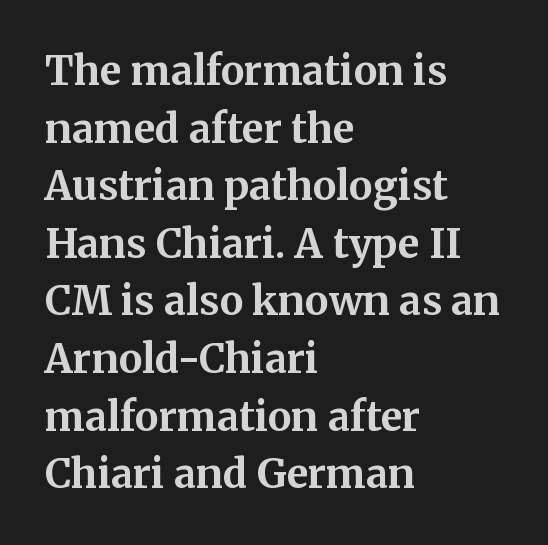
The image shows 40 px bold serif type, upright; set left-aligned, normal line spacing (1.44x), normal letter spacing, not underlined; medium stroke contrast and a medium x-height.
